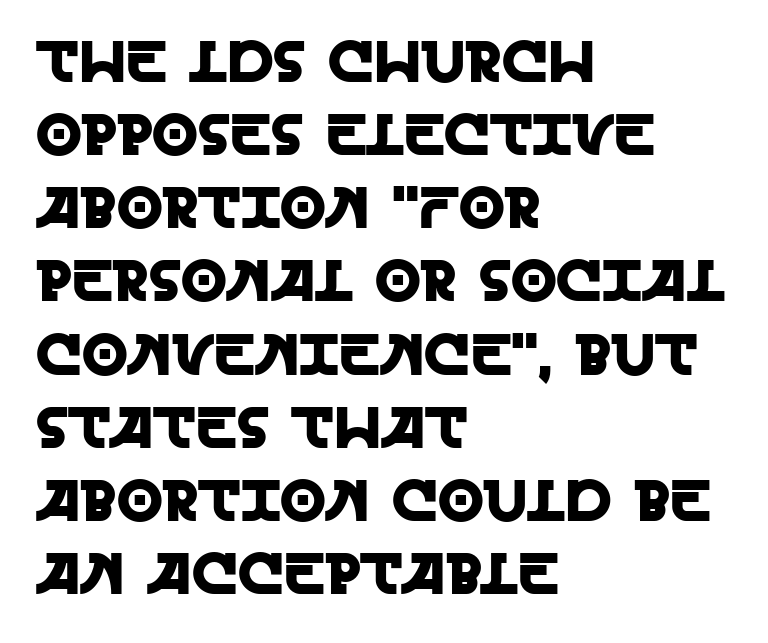
Q: Is the text italic (slanted)? A: No, it is upright.
Q: Is the typeface a serif or a sans-serif typeface? A: Sans-serif.
Q: Is the text underlined? A: No.
Q: How is the paragraph aligned? A: Left-aligned.
Q: Is the spacing between letters normal or unusually wide? A: Normal.
Q: Width (condensed, normal, or wide)? A: Normal.
Q: x-height? A: Large.
Q: Monospaced? A: No.
